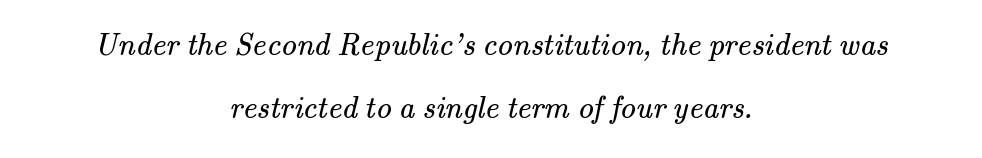
Q: Is the text bold? A: No.
Q: Is the typeface a serif or a sans-serif typeface? A: Serif.
Q: Is the text underlined? A: No.
Q: How is the paragraph aligned? A: Centered.
Q: Is the spacing between letters normal or unusually wide? A: Normal.
Q: Is the spacing between lines tight, normal or loose? A: Loose.
Q: Width (condensed, normal, or wide)? A: Normal.
Q: Stroke contrast? A: Medium.
Q: x-height? A: Small.
Q: Monospaced? A: No.
